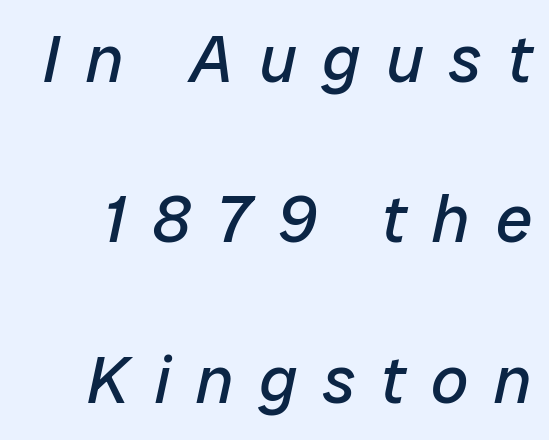
The image shows 66 px regular-weight type, italic (leaning right); set loose line spacing (2.43x), unusually wide letter spacing (+0.39 em), not underlined; low stroke contrast and a medium x-height.
